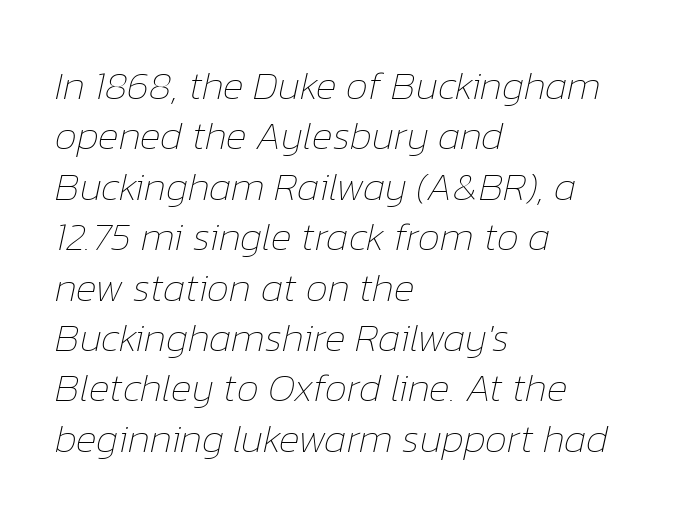
The passage shown is not bold in any degree. The axis of the letterforms is tilted away from vertical. The lines are quadded left. Honestly, the row spacing looks completely unremarkable. The area under the type is left untouched. Is this a fixed-width face? No — the glyphs have proportional, varying widths.
